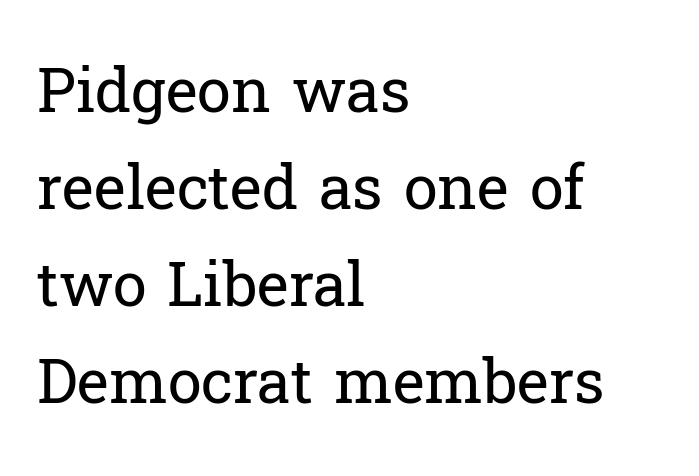
Inter-character spacing is left at the font's built-in metrics. Note: serifs present on the glyphs. Where is the straight margin? On the left. Proportional: the letters do not fall into vertical columns. This is roman type, the default non-slanted kind. If you measured baseline to baseline, you'd find a middling distance.
